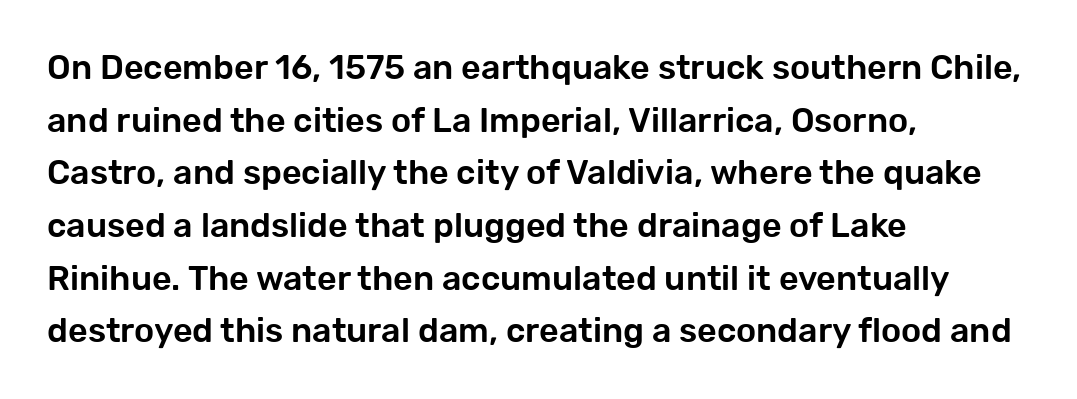
Type style note: lacks serifs. The letters advance in unequal steps, a hallmark of proportional type. Glyph-to-glyph distance matches everyday printed text. Honestly, the row spacing looks completely unremarkable.
